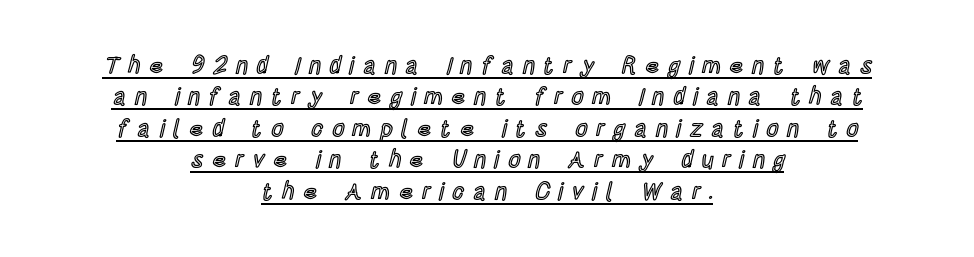
This block has exactly the height ordinary leading produces. Alignment: centered. Notice how a bar underscores the lettering throughout. Is the letter spacing exaggerated? Yes — the characters are pushed far apart.
